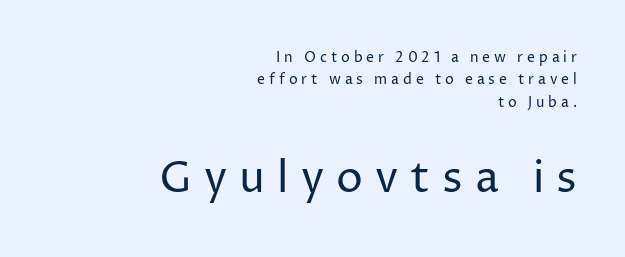
Q: Is the text bold? A: No.
Q: Is the text italic (slanted)? A: No, it is upright.
Q: Is the typeface a serif or a sans-serif typeface? A: Sans-serif.
Q: Is the text underlined? A: No.
Q: How is the paragraph aligned? A: Right-aligned.
Q: Is the spacing between letters normal or unusually wide? A: Unusually wide.
Q: Is the spacing between lines tight, normal or loose? A: Normal.
Q: Which block of text is set in a larger size, the first (top) or the second (bottom)? A: The second (bottom) one.
Q: Width (condensed, normal, or wide)? A: Normal.
Q: Stroke contrast? A: Low.
Q: x-height? A: Medium.
Q: Monospaced? A: No.
